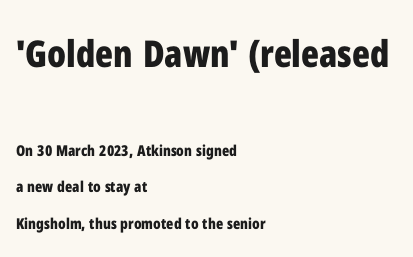
Q: Is the text bold? A: Yes.
Q: Is the text italic (slanted)? A: No, it is upright.
Q: Is the typeface a serif or a sans-serif typeface? A: Sans-serif.
Q: Is the text underlined? A: No.
Q: How is the paragraph aligned? A: Left-aligned.
Q: Is the spacing between letters normal or unusually wide? A: Normal.
Q: Is the spacing between lines tight, normal or loose? A: Loose.
Q: Which block of text is set in a larger size, the first (top) or the second (bottom)? A: The first (top) one.
Q: Width (condensed, normal, or wide)? A: Condensed.
Q: Stroke contrast? A: Low.
Q: x-height? A: Medium.
Q: Monospaced? A: No.
